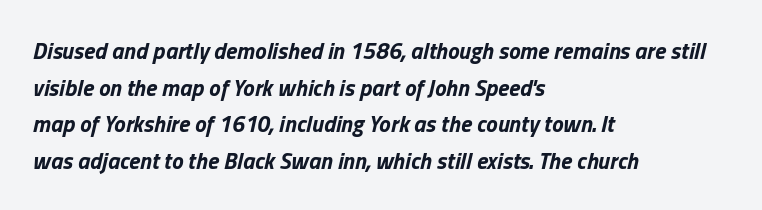
The image shows 23 px bold type, italic (leaning right); set left-aligned, normal line spacing (1.59x), normal letter spacing, not underlined.
